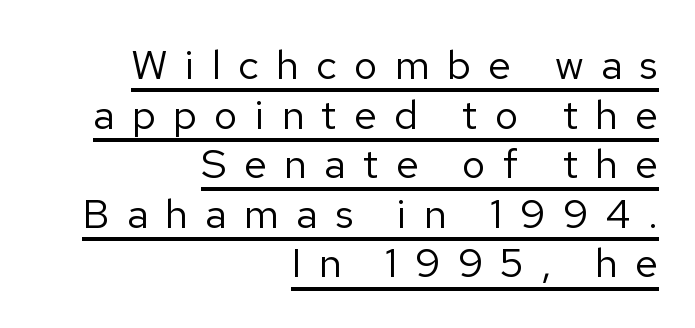
{"serif": "no", "italic": "no", "bold": "no", "weight": "regular", "width": "normal", "stroke_contrast": "low", "x_height": "medium", "monospaced": "no", "underline": "yes", "align": "right", "line_spacing_ratio": 1.21, "letter_spacing": "wide", "letter_spacing_em": 0.42, "glyph_px": 41}
